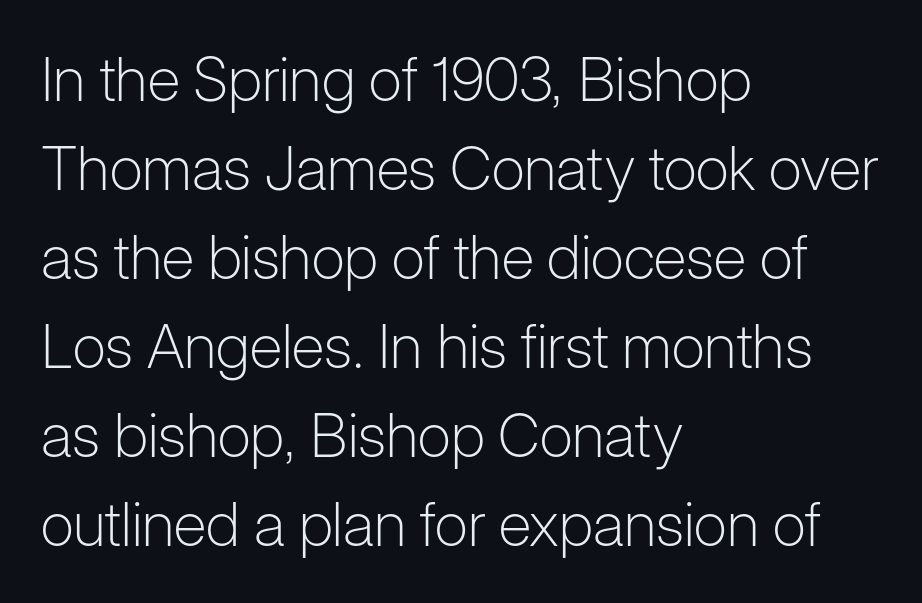
The image shows 61 px light sans-serif type, upright; set left-aligned, normal line spacing (1.46x), normal letter spacing, not underlined; low stroke contrast and a medium x-height.
